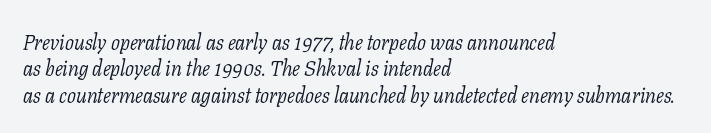
Caption: face not bold, strokes unweighted. Each new line begins a customary step beneath the previous one. Italic: yes, the glyphs are oblique. Tracking here is standard; glyphs follow each other at the usual distance. Horizontally, the lines are justified to the leading edge only.
